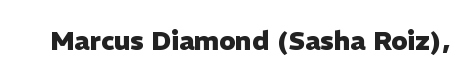
Only glyphs here, with clear space below each row. Rendered with straight, roman letterforms. The glyphs have the mass of a bold cut. Observe the ordinary spacing: letters are neighbours, not strangers.
